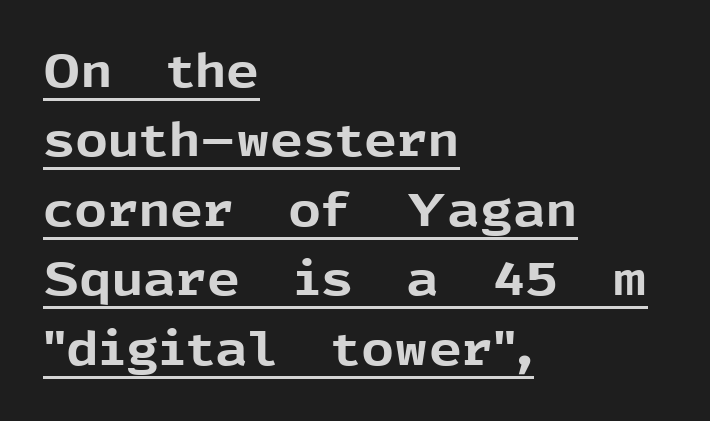
The face used here is proportionally spaced, like ordinary book or web type. In terms of letterspacing, this is plain default setting. The typeface chosen for these lines omits serifs. The paragraph has a hard left edge and a soft right edge. Leading matches the norm, producing a regular column.
